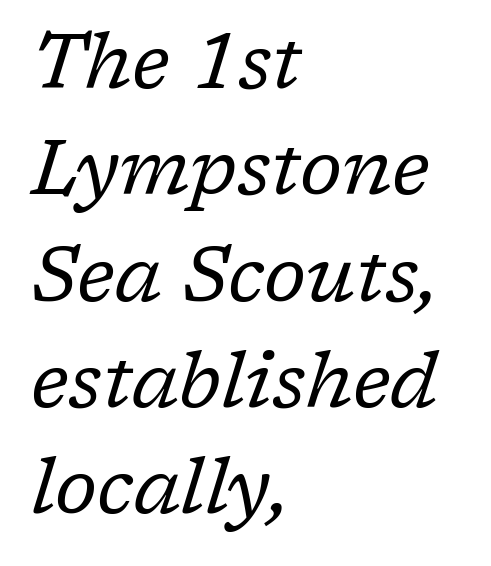
The image shows 77 px regular-weight serif type, italic (leaning right); set left-aligned, normal line spacing (1.38x), normal letter spacing, not underlined; low stroke contrast and a medium x-height.
